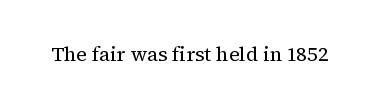
Posture: upright roman. Short note: letters normally spaced. The weight would be labelled regular, book, light, or lighter still. Lines of text with bare space underneath.
